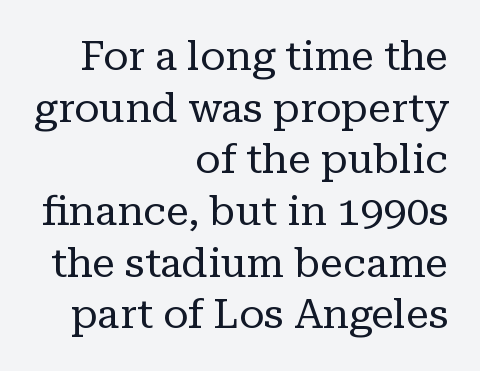
The image shows 41 px regular-weight serif type, upright; set right-aligned, normal line spacing (1.26x), normal letter spacing, not underlined; low stroke contrast and a medium x-height.
